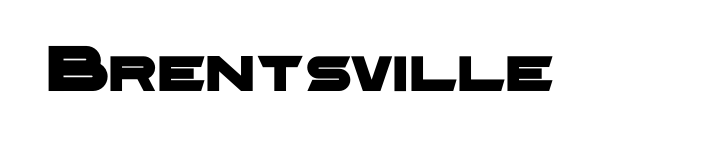
Glyph-to-glyph distance matches everyday printed text. Quick note: underline off. The designer went with a sans here, leaving each stem footless. Each letter keeps its own natural width here, so spacing adapts to shape.
